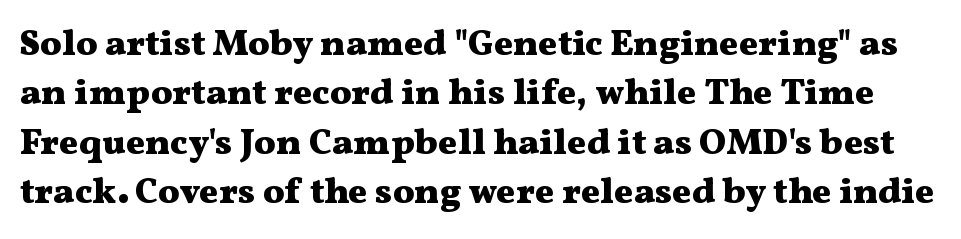
Q: Is the text bold? A: Yes.
Q: Is the text italic (slanted)? A: No, it is upright.
Q: Is the typeface a serif or a sans-serif typeface? A: Serif.
Q: Is the text underlined? A: No.
Q: Is the spacing between letters normal or unusually wide? A: Normal.
Q: Is the spacing between lines tight, normal or loose? A: Normal.
Q: Width (condensed, normal, or wide)? A: Wide.
Q: Stroke contrast? A: Medium.
Q: x-height? A: Medium.
Q: Monospaced? A: No.
